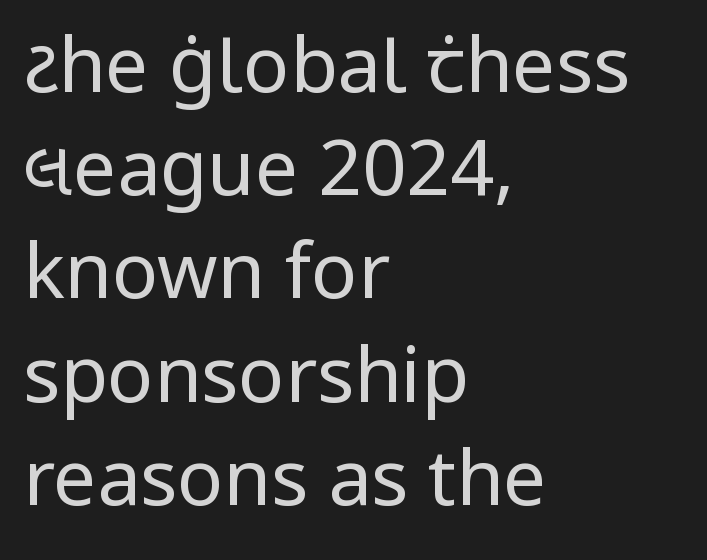
{"serif": "no", "italic": "no", "bold": "no", "weight": "regular", "width": "normal", "stroke_contrast": "low", "x_height": "medium", "monospaced": "no", "underline": "no", "align": "left", "line_spacing": "normal", "line_spacing_ratio": 1.34, "letter_spacing": "normal", "letter_spacing_em": 0.0, "glyph_px": 77}
